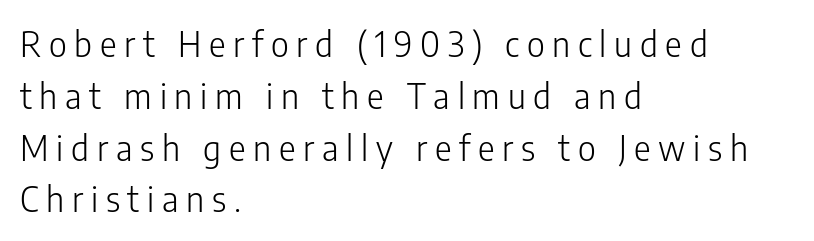
Q: Is the text bold? A: No.
Q: Is the text italic (slanted)? A: No, it is upright.
Q: Is the typeface a serif or a sans-serif typeface? A: Sans-serif.
Q: Is the text underlined? A: No.
Q: How is the paragraph aligned? A: Left-aligned.
Q: Is the spacing between letters normal or unusually wide? A: Unusually wide.
Q: Is the spacing between lines tight, normal or loose? A: Normal.
Q: Width (condensed, normal, or wide)? A: Condensed.
Q: Stroke contrast? A: Low.
Q: x-height? A: Medium.
Q: Monospaced? A: No.
